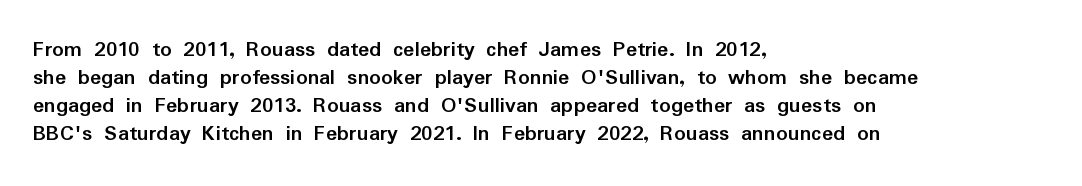
Look at the stroke-to-counter ratio: heavy, a bold. Ordinary non-slanted type is in use. The baseline area is clear. The setting favours the left margin, as ordinary paragraphs usually do. Look at the tracking — it's just the regular setting, nothing added.
